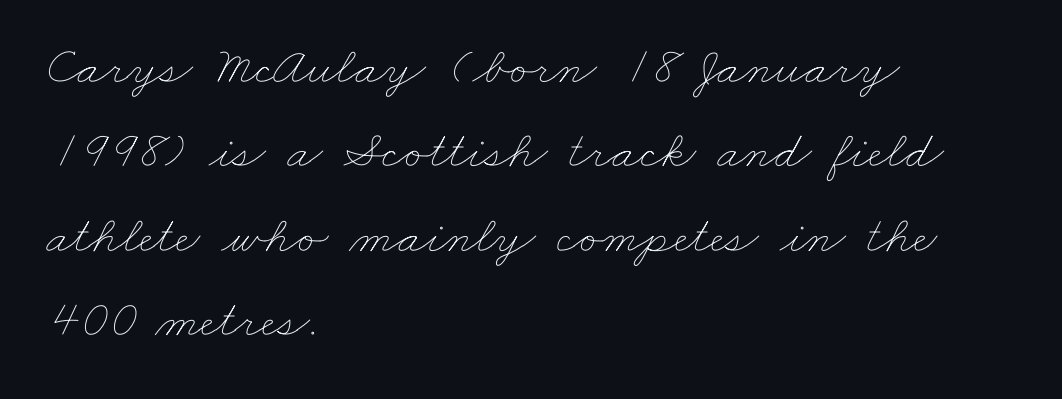
Character widths vary here, with narrow letters taking less room than wide ones. Baseline-to-baseline distance is the conventional proportion of letter height. Horizontal alignment here is leftward, the default for most running prose. Characters follow at the spacing the type designer built in. Caption: face not bold, strokes unweighted. Just letters on the line, the space beneath them empty.
